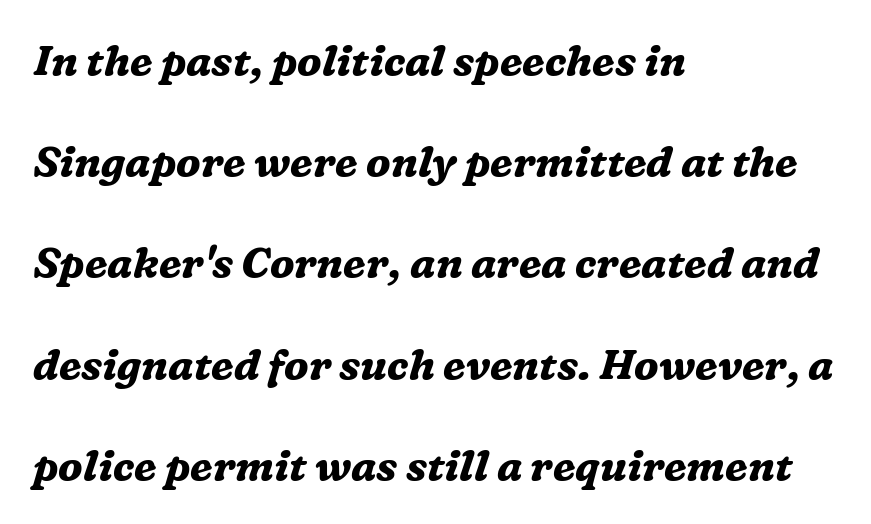
{"serif": "yes", "italic": "yes", "lean": "right", "slant_degrees": 16, "bold": "yes", "weight": "bold", "width": "normal", "stroke_contrast": "medium", "x_height": "medium", "monospaced": "no", "underline": "no", "align": "left", "line_spacing": "loose", "line_spacing_ratio": 2.41, "letter_spacing": "normal", "letter_spacing_em": 0.0, "glyph_px": 42}
